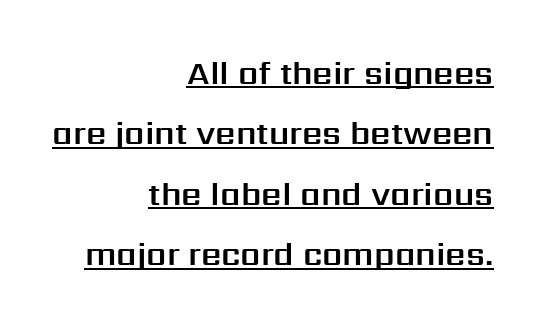
The image shows 32 px sans-serif type, upright; set right-aligned, line spacing 1.89x, normal letter spacing, underlined; medium stroke contrast and a medium x-height.
